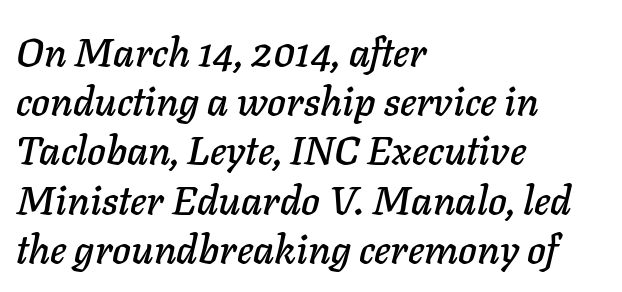
{"italic": "yes", "lean": "right", "slant_degrees": 11, "width": "normal", "stroke_contrast": "low", "x_height": "medium", "monospaced": "no", "underline": "no", "align": "left", "line_spacing_ratio": 1.23, "letter_spacing": "normal", "letter_spacing_em": 0.0, "glyph_px": 40}
